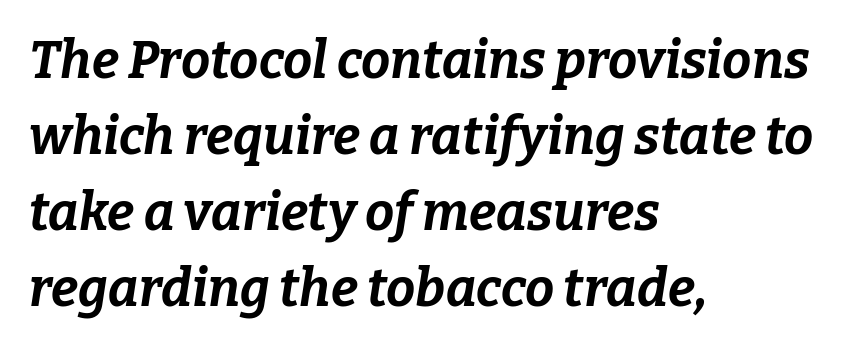
Q: Is the text bold? A: Yes.
Q: Is the text italic (slanted)? A: Yes, it leans right by about 9 degrees.
Q: Is the text underlined? A: No.
Q: How is the paragraph aligned? A: Left-aligned.
Q: Is the spacing between letters normal or unusually wide? A: Normal.
Q: Is the spacing between lines tight, normal or loose? A: Normal.
Q: Width (condensed, normal, or wide)? A: Normal.
Q: Stroke contrast? A: Low.
Q: x-height? A: Medium.
Q: Monospaced? A: No.
